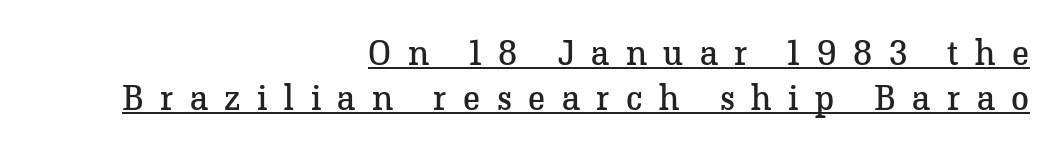
Q: Is the text bold? A: No.
Q: Is the text italic (slanted)? A: No, it is upright.
Q: Is the typeface a serif or a sans-serif typeface? A: Serif.
Q: Is the text underlined? A: Yes.
Q: How is the paragraph aligned? A: Right-aligned.
Q: Is the spacing between letters normal or unusually wide? A: Unusually wide.
Q: Is the spacing between lines tight, normal or loose? A: Normal.
Q: Width (condensed, normal, or wide)? A: Normal.
Q: Stroke contrast? A: Low.
Q: x-height? A: Medium.
Q: Monospaced? A: No.
